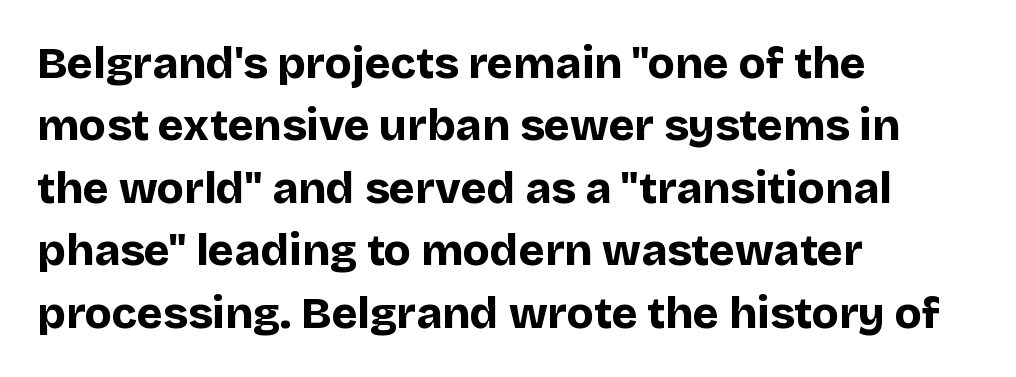
The image shows 44 px bold sans-serif type, upright; set left-aligned, normal line spacing (1.42x), normal letter spacing, not underlined; low stroke contrast and a large x-height.
